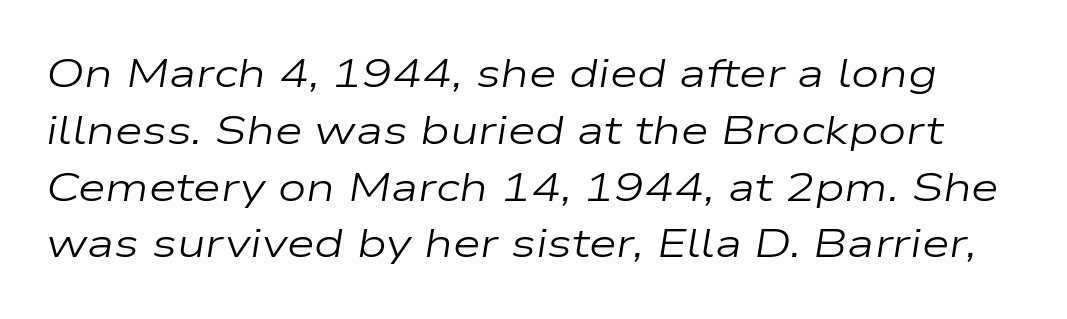
A bare baseline throughout the passage. The font is comparable to plain body text, perhaps lighter. A typesetter would mark this as italic. The letters advance in unequal steps, a hallmark of proportional type. In terms of letterspacing, this is plain default setting. In terms of leading, this rendering sits right in the middle.
